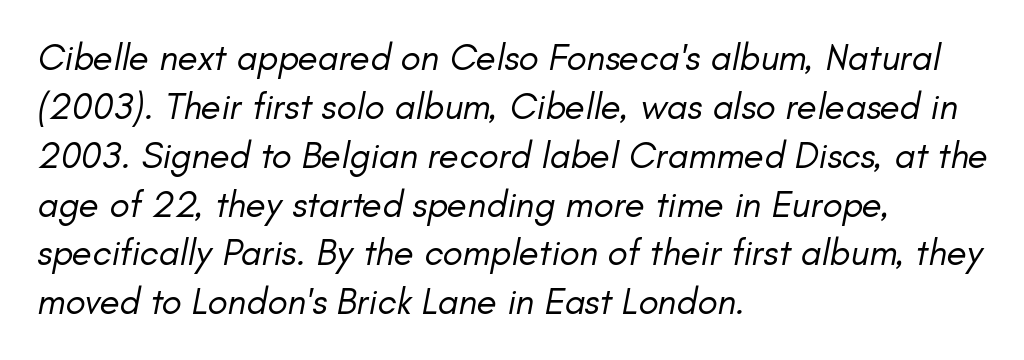
The font's italic variant was chosen for this text. Every row of glyphs begins at an identical x-position on the left. Glyph-to-glyph distance matches everyday printed text. The passage shown is typed in a proportional face where columns would drift.
